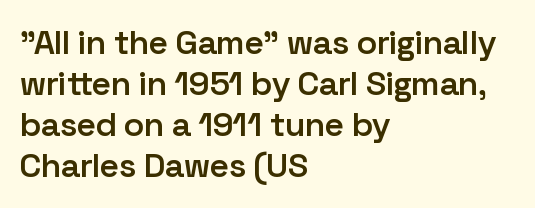
{"serif": "no", "italic": "no", "bold": "semi", "weight": "semibold", "width": "normal", "stroke_contrast": "low", "x_height": "medium", "monospaced": "no", "underline": "no", "align": "left", "line_spacing_ratio": 1.21, "letter_spacing": "normal", "letter_spacing_em": 0.0, "glyph_px": 34}
